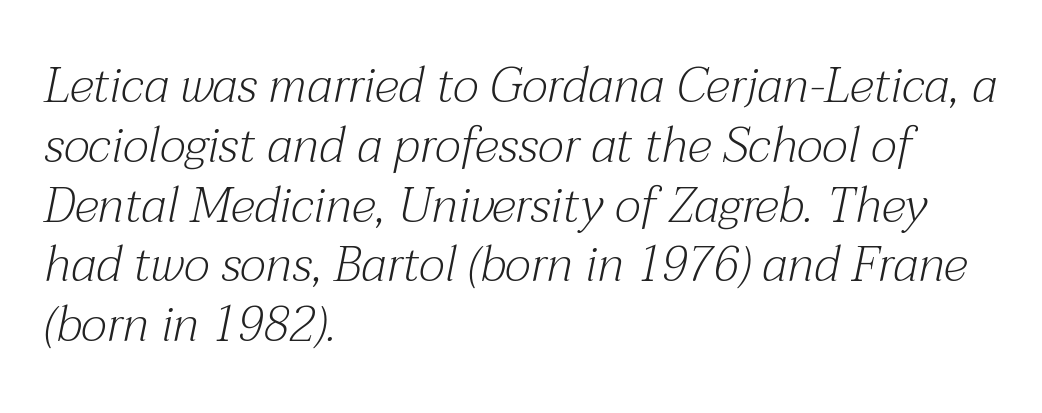
The image shows 49 px light serif type, italic (leaning right); set left-aligned, line spacing 1.22x, normal letter spacing, not underlined; medium stroke contrast and a medium x-height.
